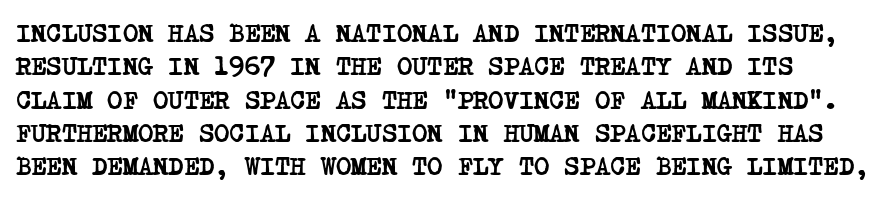
Strong, thick strokes mark this as bold type. Letter spacing: default. Successive baselines arrive at the customary interval. Beneath every word, the page is bare.
